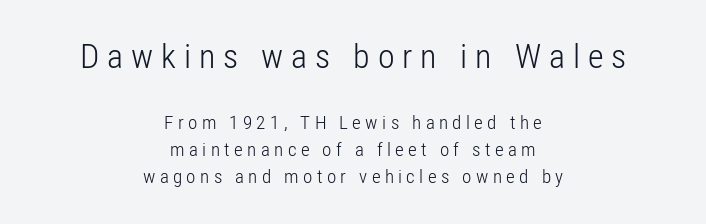
Note: no serifs on the glyphs. Interline gaps are of average width in this sample. The gaps between neighbouring characters are conspicuously large. The lettering holds an erect, upright posture throughout. Compare the two chunks: the upper has the greater cap height.
